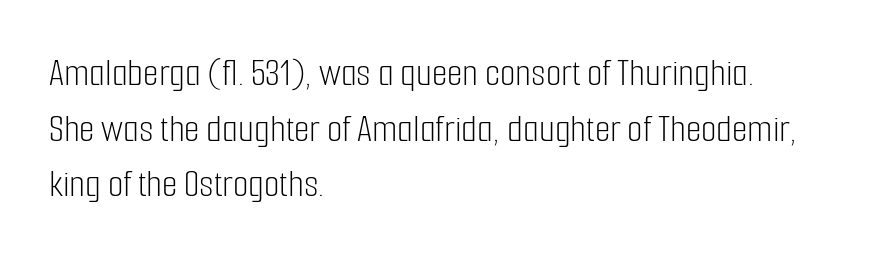
{"serif": "no", "italic": "no", "bold": "no", "weight": "light", "width": "condensed", "stroke_contrast": "low", "x_height": "medium", "monospaced": "no", "underline": "no", "align": "left", "line_spacing": "normal", "line_spacing_ratio": 1.39, "letter_spacing": "normal", "letter_spacing_em": 0.0, "glyph_px": 40}
